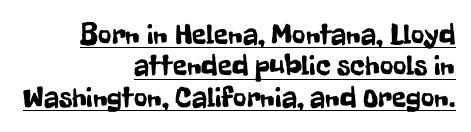
The image shows 29 px condensed sans-serif type, upright; set right-aligned, tight line spacing (1.08x), normal letter spacing, underlined; low stroke contrast and a medium x-height.
